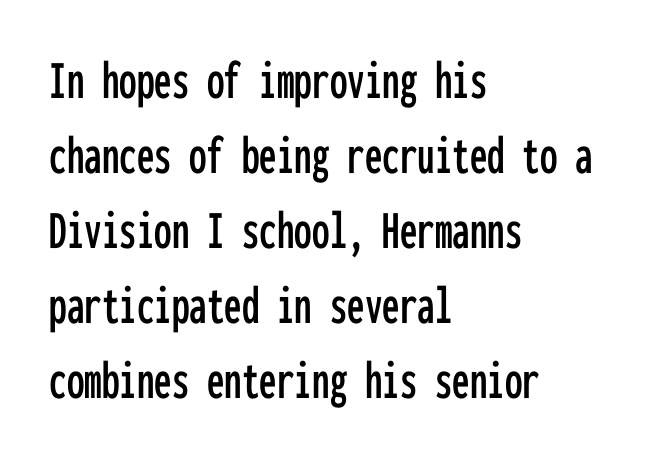
{"serif": "no", "italic": "no", "width": "condensed", "stroke_contrast": "low", "x_height": "medium", "monospaced": "yes", "underline": "no", "align": "left", "line_spacing": "normal", "line_spacing_ratio": 1.34, "letter_spacing": "normal", "letter_spacing_em": 0.0, "glyph_px": 56}
